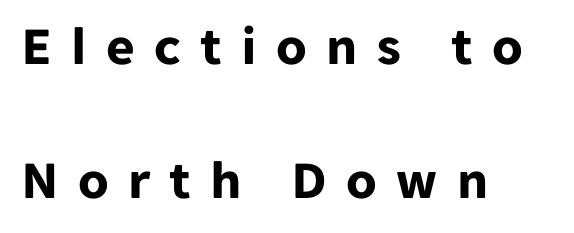
Q: Is the text bold? A: Yes.
Q: Is the text italic (slanted)? A: No, it is upright.
Q: Is the typeface a serif or a sans-serif typeface? A: Sans-serif.
Q: Is the text underlined? A: No.
Q: How is the paragraph aligned? A: Left-aligned.
Q: Is the spacing between letters normal or unusually wide? A: Unusually wide.
Q: Is the spacing between lines tight, normal or loose? A: Loose.
Q: Width (condensed, normal, or wide)? A: Normal.
Q: Stroke contrast? A: Low.
Q: x-height? A: Medium.
Q: Monospaced? A: No.
